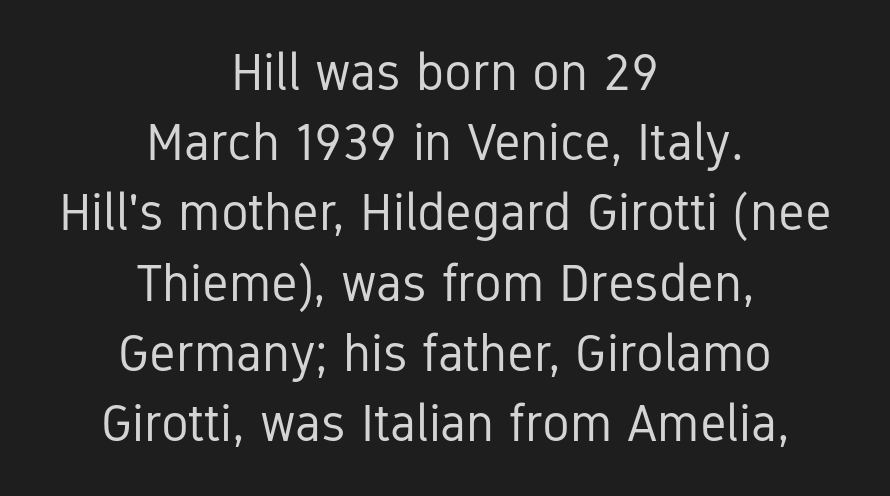
{"serif": "no", "italic": "no", "bold": "no", "weight": "regular", "width": "condensed", "stroke_contrast": "low", "x_height": "medium", "monospaced": "no", "underline": "no", "align": "center", "line_spacing": "normal", "line_spacing_ratio": 1.35, "letter_spacing": "normal", "letter_spacing_em": 0.0, "glyph_px": 52}
